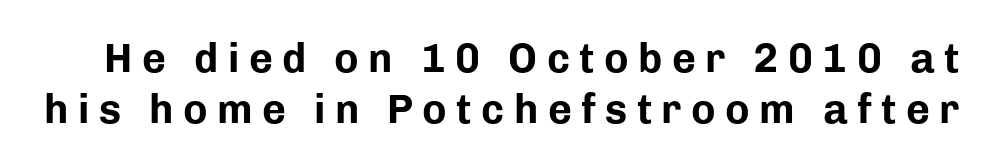
The image shows 41 px bold sans-serif type, upright; set normal line spacing (1.25x), unusually wide letter spacing (+0.23 em), not underlined; low stroke contrast and a medium x-height.
